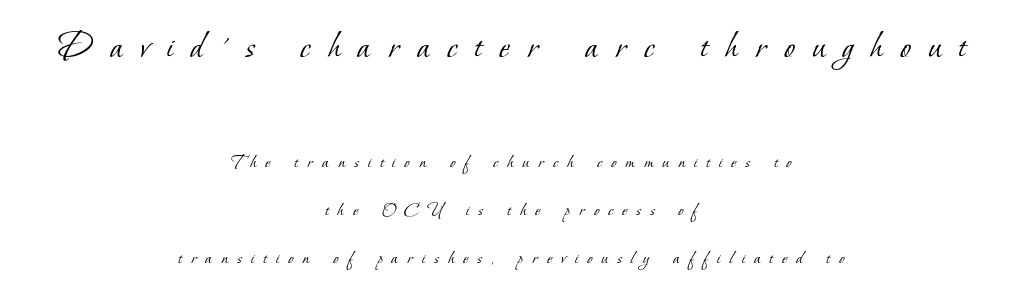
{"serif": "yes", "bold": "no", "weight": "light", "width": "normal", "stroke_contrast": "low", "x_height": "small", "monospaced": "no", "underline": "no", "align": "center", "line_spacing": "loose", "line_spacing_ratio": 2.42, "letter_spacing": "wide", "letter_spacing_em": 0.46, "larger_block": "first", "size_ratio": 1.95, "glyph_px": 39}
